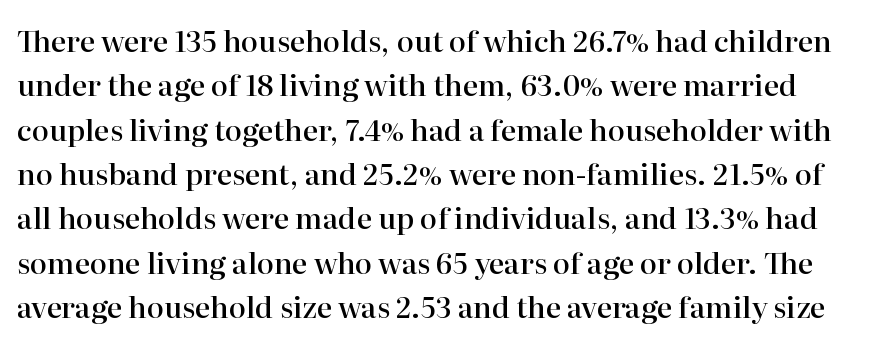
Q: Is the text bold? A: Semi-bold.
Q: Is the text italic (slanted)? A: No, it is upright.
Q: Is the typeface a serif or a sans-serif typeface? A: Serif.
Q: Is the text underlined? A: No.
Q: Is the spacing between letters normal or unusually wide? A: Normal.
Q: Is the spacing between lines tight, normal or loose? A: Normal.
Q: Width (condensed, normal, or wide)? A: Normal.
Q: Stroke contrast? A: High.
Q: x-height? A: Medium.
Q: Monospaced? A: No.
